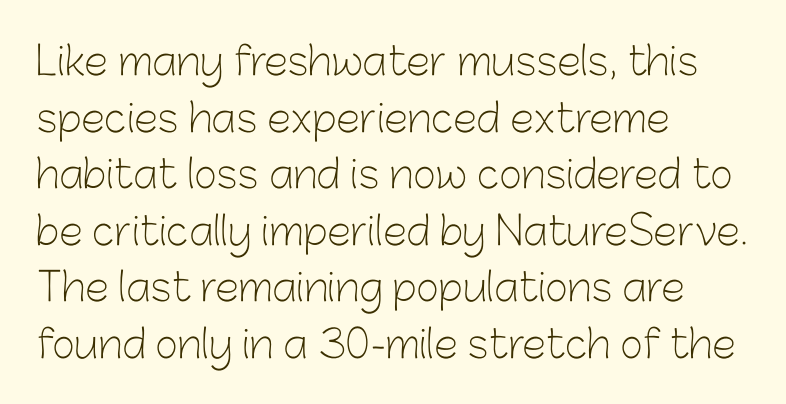
{"serif": "no", "italic": "no", "bold": "no", "weight": "light", "width": "normal", "stroke_contrast": "low", "x_height": "medium", "monospaced": "no", "underline": "no", "align": "left", "line_spacing": "normal", "line_spacing_ratio": 1.45, "letter_spacing": "normal", "letter_spacing_em": 0.0, "glyph_px": 39}
